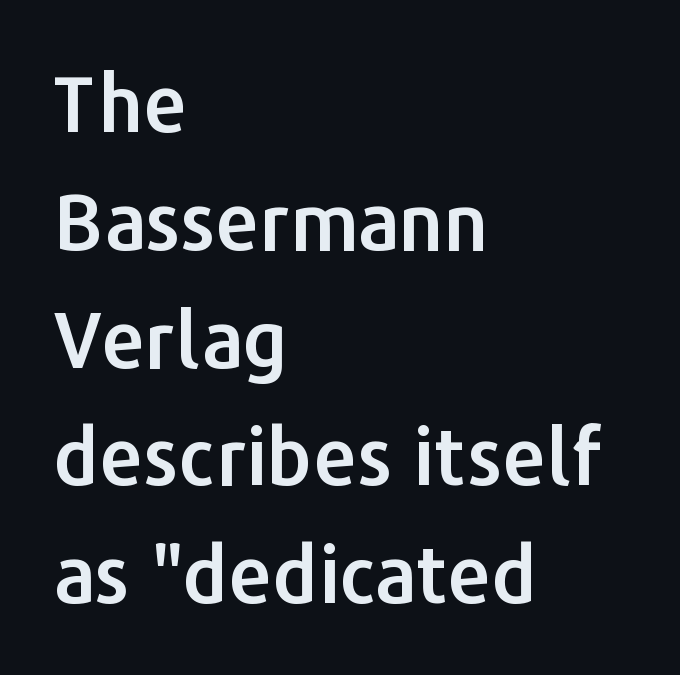
The image shows 78 px sans-serif type, upright; set left-aligned, normal line spacing (1.51x), normal letter spacing, not underlined; low stroke contrast and a medium x-height.
